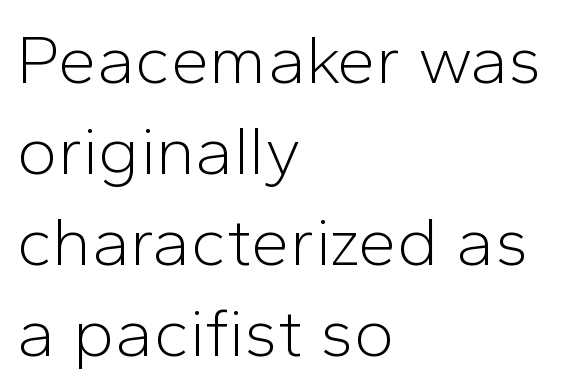
The image shows 69 px light sans-serif type, upright; set left-aligned, normal line spacing (1.32x), normal letter spacing, not underlined; low stroke contrast and a medium x-height.
